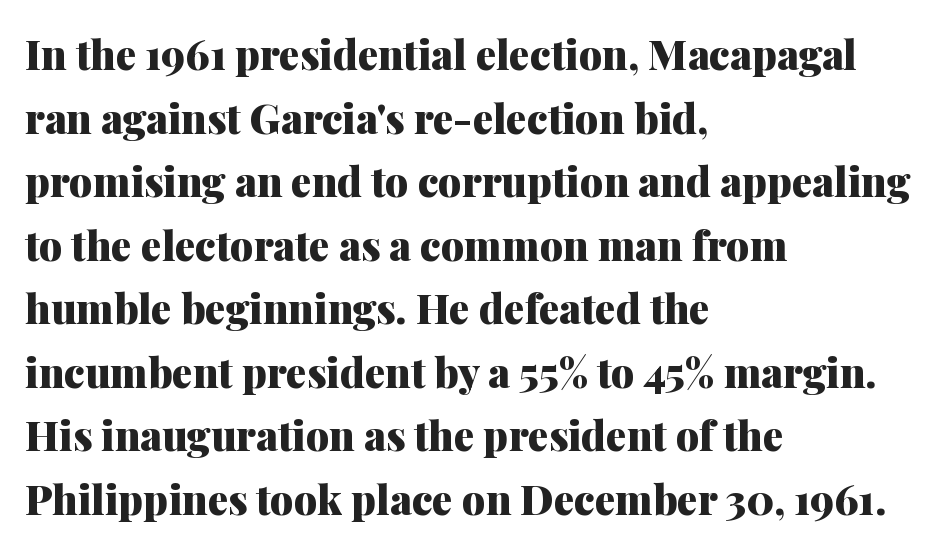
Q: Is the text bold? A: Yes.
Q: Is the text italic (slanted)? A: No, it is upright.
Q: Is the typeface a serif or a sans-serif typeface? A: Serif.
Q: Is the text underlined? A: No.
Q: How is the paragraph aligned? A: Left-aligned.
Q: Is the spacing between letters normal or unusually wide? A: Normal.
Q: Is the spacing between lines tight, normal or loose? A: Normal.
Q: Width (condensed, normal, or wide)? A: Normal.
Q: Stroke contrast? A: Medium.
Q: x-height? A: Medium.
Q: Monospaced? A: No.
